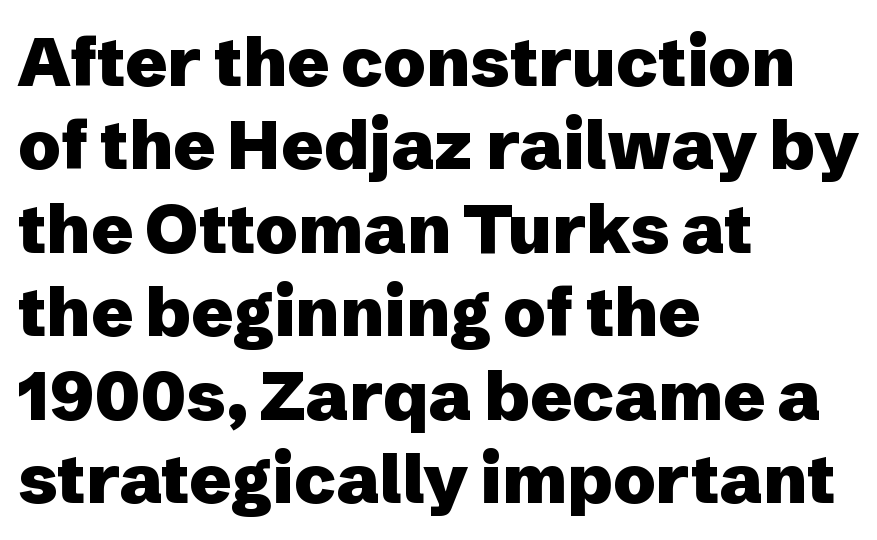
Q: Is the text bold? A: Yes.
Q: Is the text italic (slanted)? A: No, it is upright.
Q: Is the typeface a serif or a sans-serif typeface? A: Sans-serif.
Q: Is the text underlined? A: No.
Q: How is the paragraph aligned? A: Left-aligned.
Q: Is the spacing between letters normal or unusually wide? A: Normal.
Q: Width (condensed, normal, or wide)? A: Normal.
Q: Stroke contrast? A: Low.
Q: x-height? A: Medium.
Q: Monospaced? A: No.
